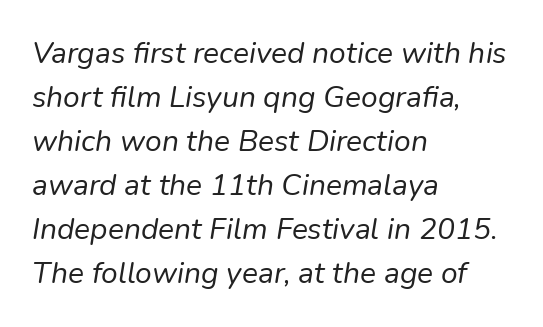
The image shows 30 px regular-weight type, italic (leaning right); set left-aligned, normal line spacing (1.47x), normal letter spacing, not underlined; low stroke contrast and a medium x-height.
